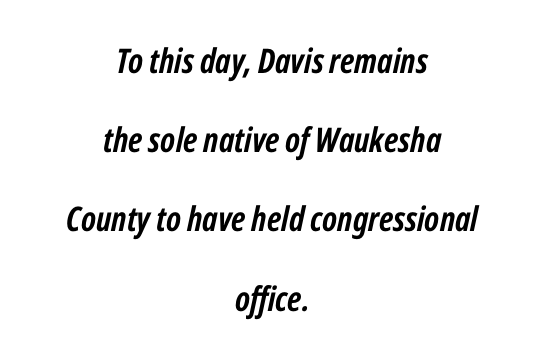
The image shows 34 px semibold, condensed type, italic (leaning right); set centered, loose line spacing (2.33x), normal letter spacing, not underlined; low stroke contrast and a medium x-height.
